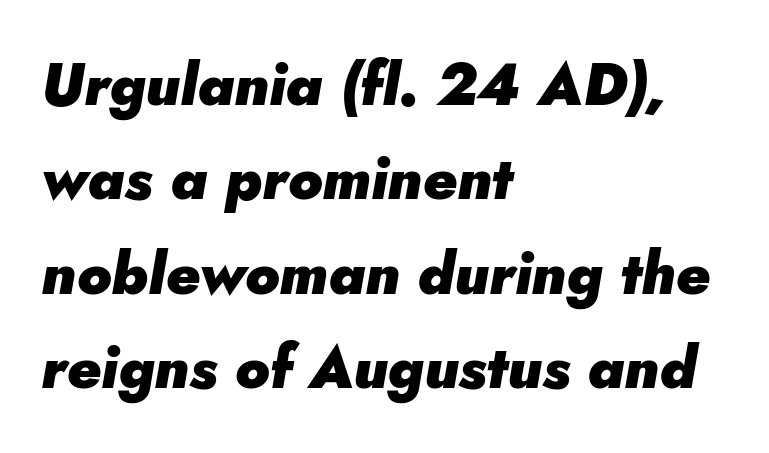
The image shows 59 px heavy type, italic (leaning right); set left-aligned, normal line spacing (1.6x), normal letter spacing, not underlined; low stroke contrast and a small x-height.
